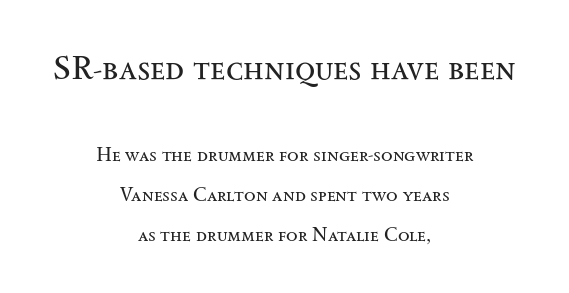
The image shows 33 px regular-weight, wide serif type, upright; set centered, loose line spacing (2.09x), normal letter spacing, not underlined; the first (top) block is 1.74x larger; medium stroke contrast and a small x-height.
